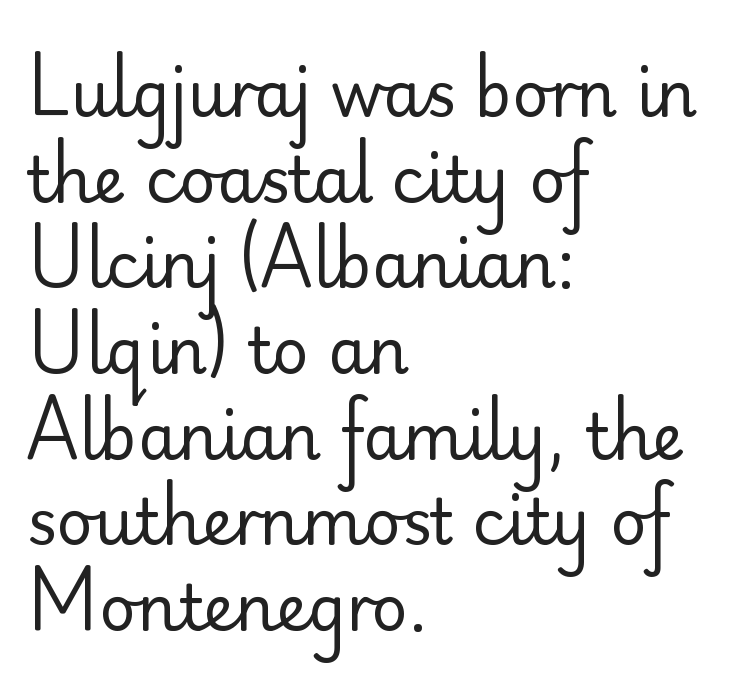
{"serif": "no", "italic": "no", "bold": "no", "weight": "regular", "width": "normal", "stroke_contrast": "low", "x_height": "small", "monospaced": "no", "underline": "no", "align": "left", "line_spacing": "normal", "line_spacing_ratio": 1.36, "letter_spacing": "normal", "letter_spacing_em": 0.0, "glyph_px": 63}
